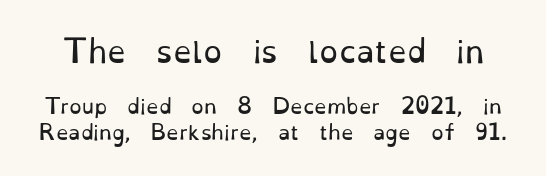
In this sample the first text group is rendered at the bigger scale. Upright lettering throughout. The lines sit at an ordinary, default distance from one another. The rendering keeps characters at their native spacing. Is the type heavy? It reads as light-to-regular instead.
